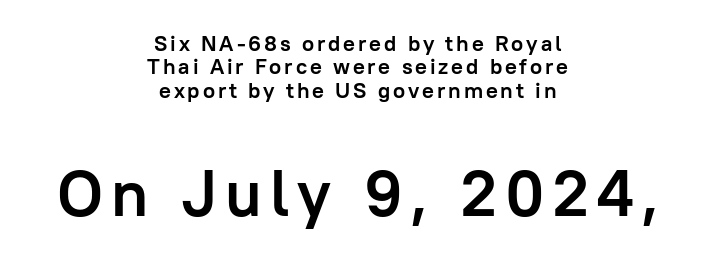
Q: Is the text bold? A: Yes.
Q: Is the text italic (slanted)? A: No, it is upright.
Q: Is the typeface a serif or a sans-serif typeface? A: Sans-serif.
Q: Is the text underlined? A: No.
Q: How is the paragraph aligned? A: Centered.
Q: Is the spacing between lines tight, normal or loose? A: Tight.
Q: Which block of text is set in a larger size, the first (top) or the second (bottom)? A: The second (bottom) one.
Q: Width (condensed, normal, or wide)? A: Normal.
Q: Stroke contrast? A: Low.
Q: x-height? A: Medium.
Q: Monospaced? A: No.
